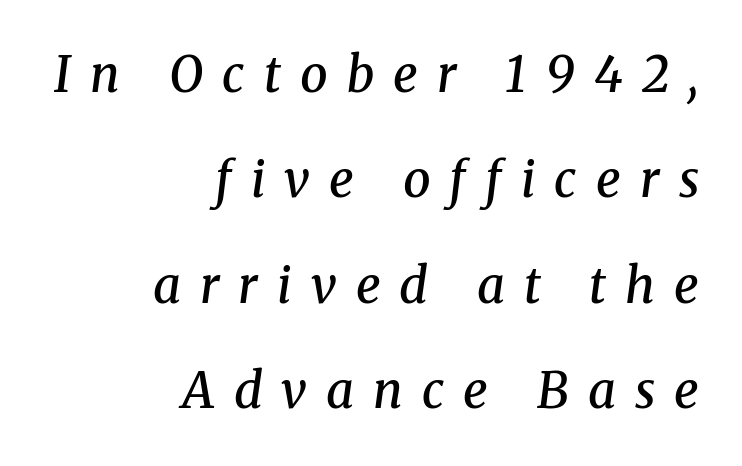
Q: Is the text bold? A: Semi-bold.
Q: Is the text italic (slanted)? A: Yes, it leans right by about 8 degrees.
Q: Is the typeface a serif or a sans-serif typeface? A: Serif.
Q: Is the text underlined? A: No.
Q: How is the paragraph aligned? A: Right-aligned.
Q: Is the spacing between letters normal or unusually wide? A: Unusually wide.
Q: Is the spacing between lines tight, normal or loose? A: Loose.
Q: Width (condensed, normal, or wide)? A: Normal.
Q: Stroke contrast? A: Medium.
Q: x-height? A: Medium.
Q: Monospaced? A: No.
